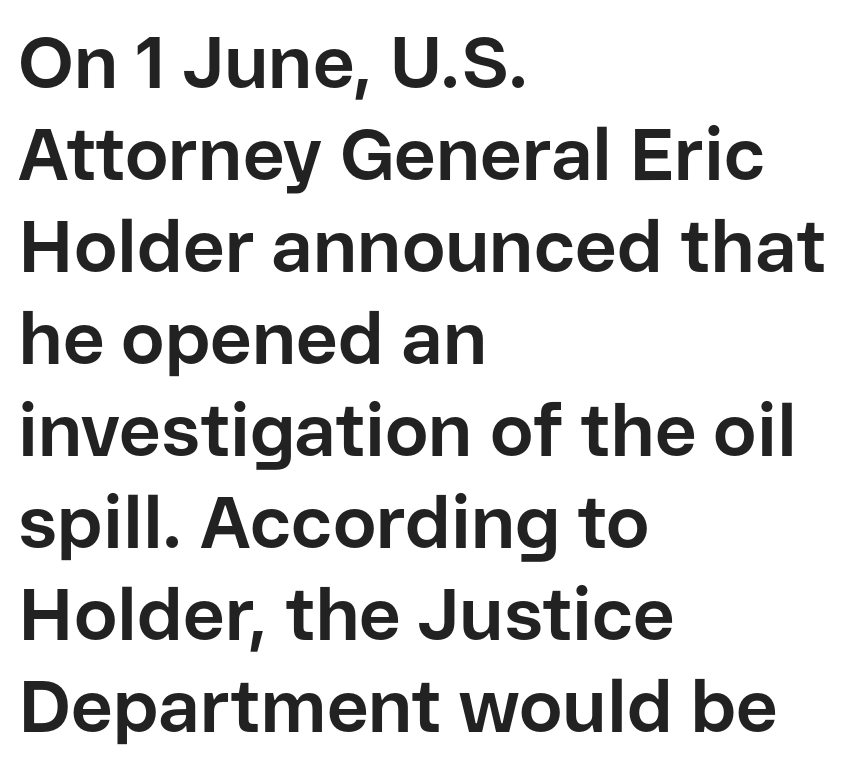
The image shows 73 px bold sans-serif type, upright; set left-aligned, normal line spacing (1.26x), normal letter spacing, not underlined; low stroke contrast and a medium x-height.
